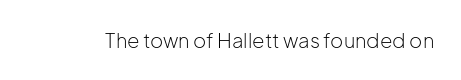
Q: Is the text bold? A: No.
Q: Is the text italic (slanted)? A: No, it is upright.
Q: Is the text underlined? A: No.
Q: Is the spacing between letters normal or unusually wide? A: Normal.
